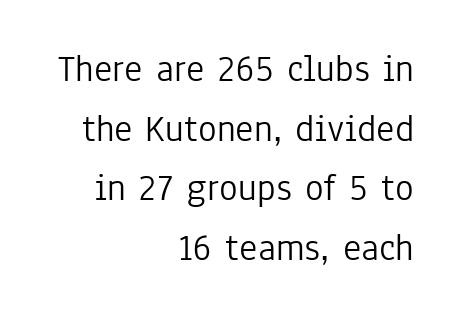
{"serif": "no", "italic": "no", "bold": "no", "weight": "light", "width": "condensed", "stroke_contrast": "low", "x_height": "medium", "monospaced": "no", "underline": "no", "align": "right", "line_spacing": "normal", "line_spacing_ratio": 1.53, "letter_spacing": "normal", "letter_spacing_em": 0.0, "glyph_px": 39}
